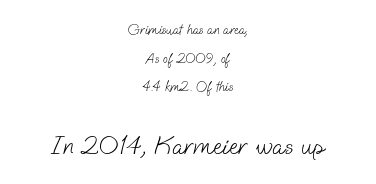
Does the bottom block carry the larger type? Yes, it does. The block of text is sparse from top to bottom, with ample space between rows. Rule under the text: the space is simply empty. On a weight scale, this lands at 450 or below.
